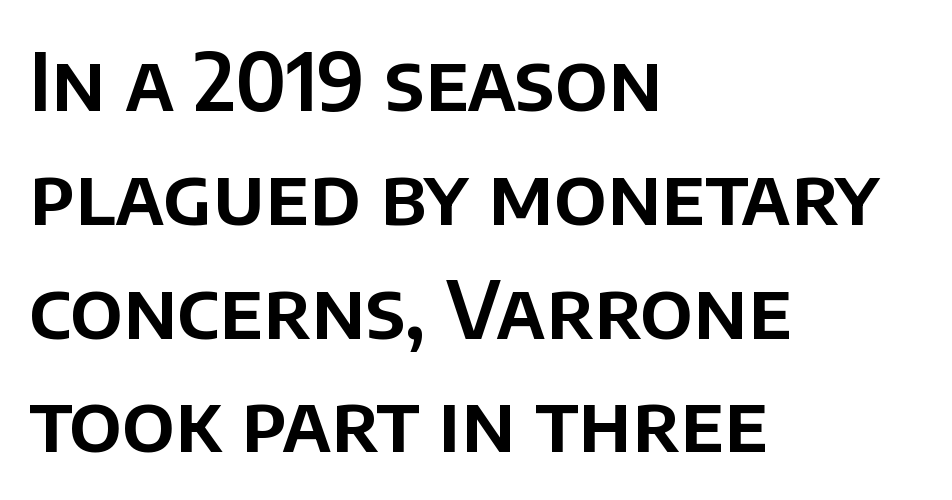
The image shows 79 px sans-serif type, upright; set left-aligned, normal line spacing (1.44x), normal letter spacing, not underlined; low stroke contrast and a large x-height.
